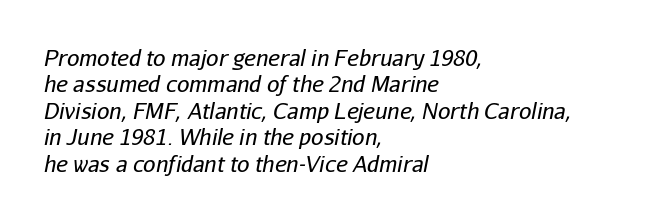
The image shows 22 px text type, italic (leaning right); set left-aligned, line spacing 1.2x, normal letter spacing, not underlined.
